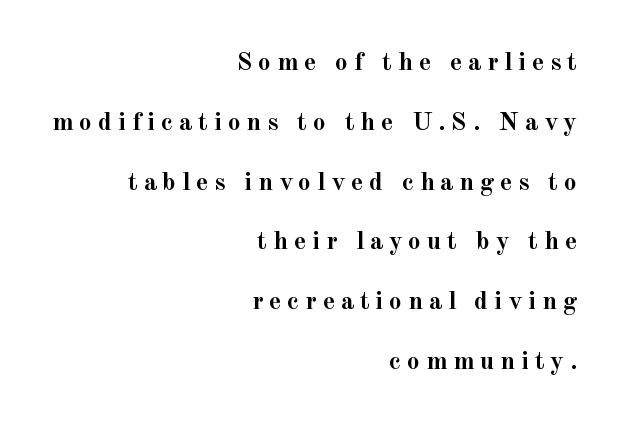
Q: Is the text bold? A: Yes.
Q: Is the text italic (slanted)? A: No, it is upright.
Q: Is the text underlined? A: No.
Q: How is the paragraph aligned? A: Right-aligned.
Q: Is the spacing between letters normal or unusually wide? A: Unusually wide.
Q: Is the spacing between lines tight, normal or loose? A: Loose.
